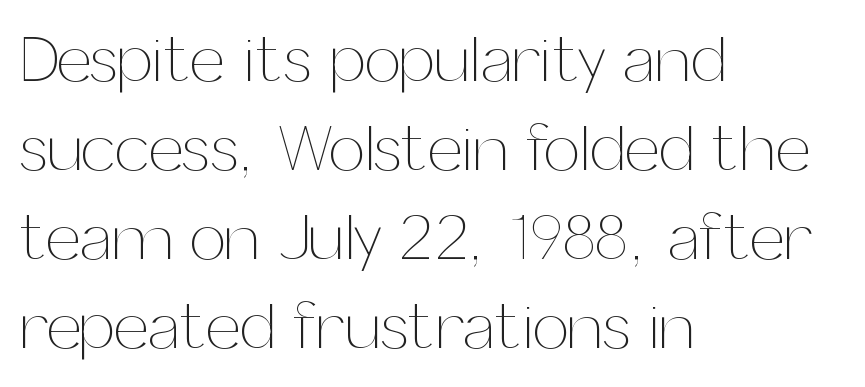
{"italic": "no", "bold": "no", "weight": "thin", "width": "normal", "stroke_contrast": "medium", "x_height": "medium", "monospaced": "no", "underline": "no", "align": "left", "line_spacing": "normal", "line_spacing_ratio": 1.37, "letter_spacing": "normal", "letter_spacing_em": 0.0, "glyph_px": 65}
